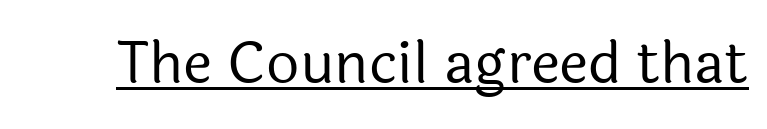
A typesetter would call this proportional, since set widths differ per character. The text was rendered using a sans face with plain stroke endings. This is underlined copy, the kind a proofreader might mark for attention. Between one letter and the next there's only the usual sliver of space. Tall strokes in this sample are plumb rather than angled.
